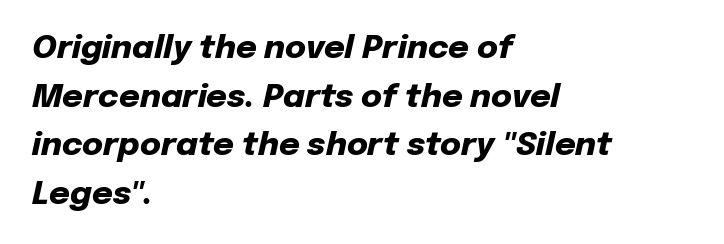
Q: Is the text bold? A: Yes.
Q: Is the text italic (slanted)? A: Yes, it leans right by about 12 degrees.
Q: Is the text underlined? A: No.
Q: How is the paragraph aligned? A: Left-aligned.
Q: Is the spacing between letters normal or unusually wide? A: Normal.
Q: Is the spacing between lines tight, normal or loose? A: Normal.
Q: Width (condensed, normal, or wide)? A: Normal.
Q: Stroke contrast? A: Low.
Q: x-height? A: Medium.
Q: Monospaced? A: No.
